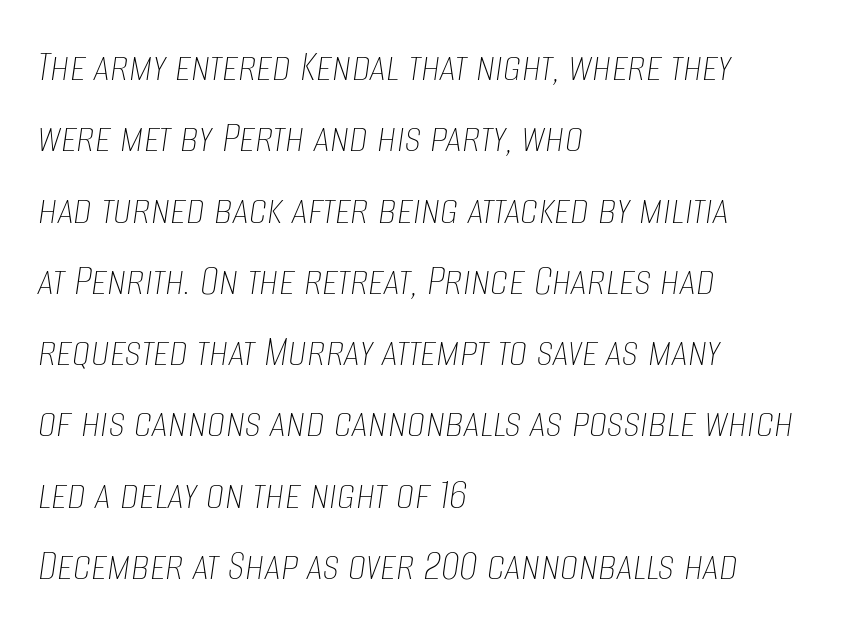
{"italic": "yes", "lean": "right", "slant_degrees": 8, "bold": "no", "weight": "thin", "width": "condensed", "stroke_contrast": "low", "x_height": "large", "monospaced": "no", "underline": "no", "align": "left", "line_spacing": "normal", "line_spacing_ratio": 1.55, "letter_spacing": "normal", "letter_spacing_em": 0.0, "glyph_px": 46}
